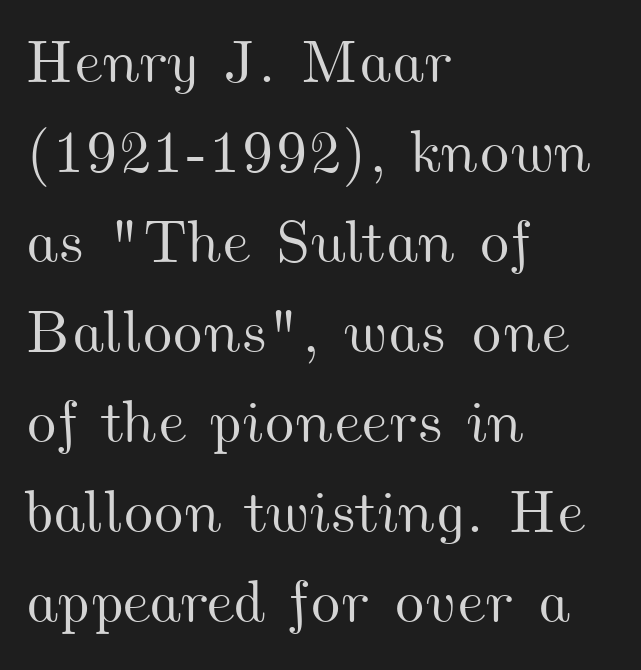
Think of a printed novel: that variable character pitch is what you see here. The paragraph shown leans on its left margin. The gaps between neighbouring characters are ordinary and unremarkable. The rendering uses a moderate line-height, typical for paragraphs. Honestly, there is no underline to notice here at all.
